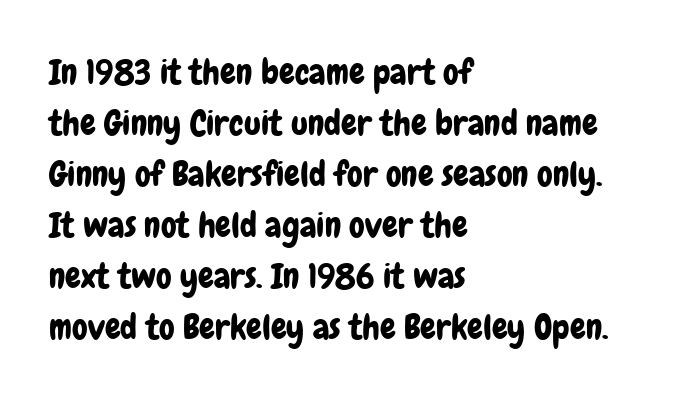
The image shows 35 px condensed sans-serif type, upright; set left-aligned, normal line spacing (1.46x), normal letter spacing, not underlined; low stroke contrast and a medium x-height.
